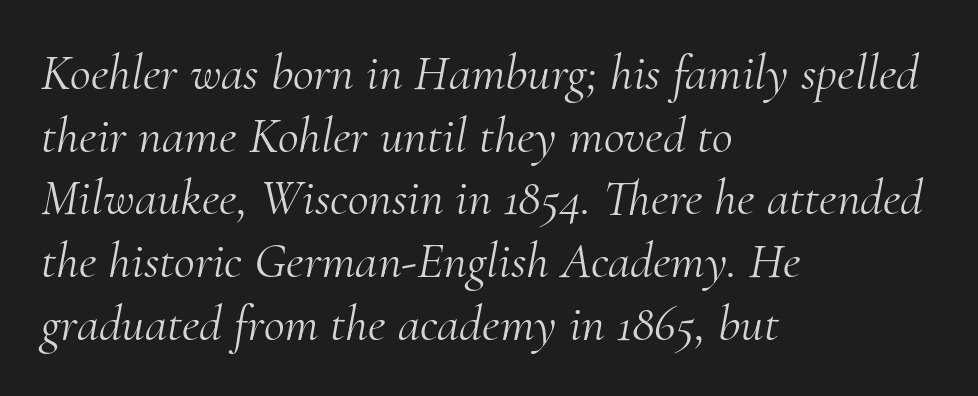
Here the designer chose a conventional face with non-uniform glyph widths. Check where the strokes stop: tiny serifs finish them off. The cut favours lightness, reaching ordinary text weight at its darkest. Rule under the text: the space is simply empty. Horizontally, the lines are justified to the leading edge only.
